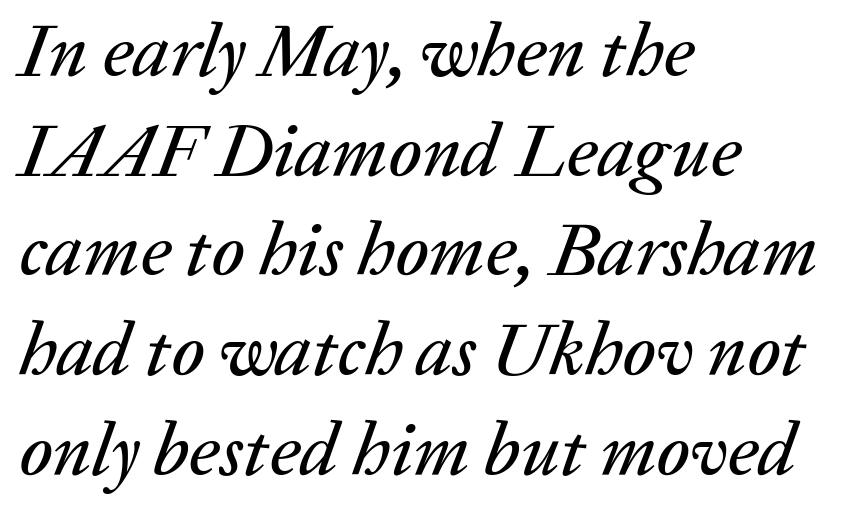
Q: Is the text italic (slanted)? A: Yes, it leans right by about 20 degrees.
Q: Is the text underlined? A: No.
Q: How is the paragraph aligned? A: Left-aligned.
Q: Is the spacing between letters normal or unusually wide? A: Normal.
Q: Is the spacing between lines tight, normal or loose? A: Normal.
Q: Width (condensed, normal, or wide)? A: Normal.
Q: Stroke contrast? A: Low.
Q: x-height? A: Medium.
Q: Monospaced? A: No.
